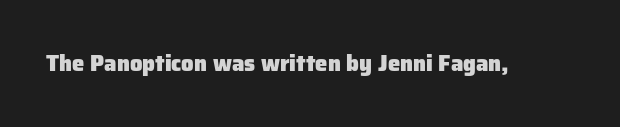
Q: Is the text bold? A: Yes.
Q: Is the text italic (slanted)? A: No, it is upright.
Q: Is the text underlined? A: No.
Q: Is the spacing between letters normal or unusually wide? A: Normal.
